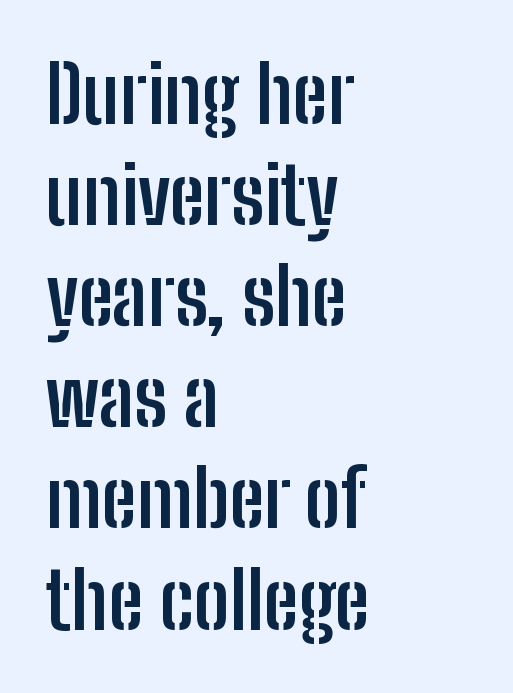
The image shows 79 px semibold, condensed sans-serif type, upright; set left-aligned, normal line spacing (1.28x), normal letter spacing, not underlined; low stroke contrast and a medium x-height.
